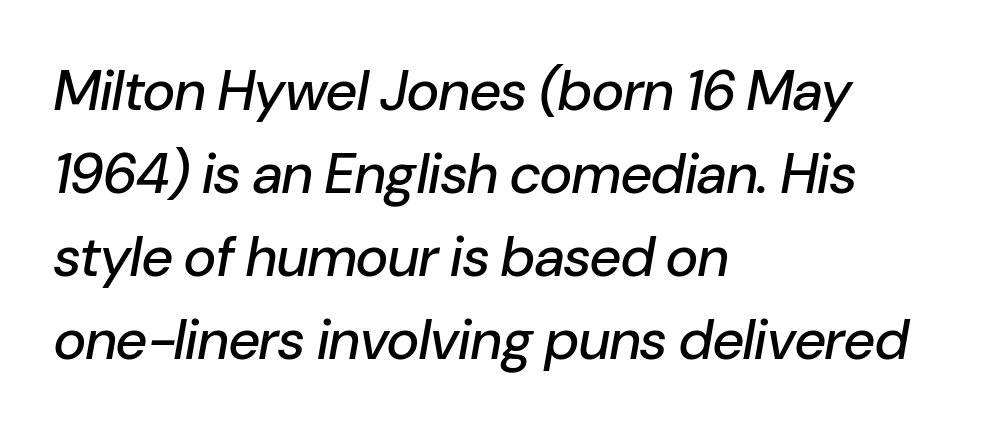
{"italic": "yes", "lean": "right", "slant_degrees": 10, "width": "normal", "stroke_contrast": "low", "x_height": "medium", "monospaced": "no", "underline": "no", "align": "left", "line_spacing": "normal", "line_spacing_ratio": 1.48, "letter_spacing": "normal", "letter_spacing_em": 0.0, "glyph_px": 56}
